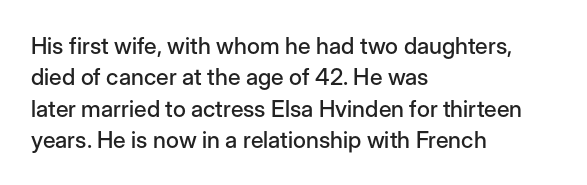
Q: Is the text italic (slanted)? A: No, it is upright.
Q: Is the text underlined? A: No.
Q: How is the paragraph aligned? A: Left-aligned.
Q: Is the spacing between letters normal or unusually wide? A: Normal.
Q: Is the spacing between lines tight, normal or loose? A: Normal.
